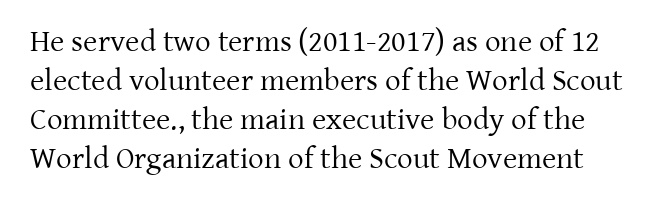
The image shows 31 px regular-weight serif type, upright; set normal line spacing (1.26x), normal letter spacing, not underlined; low stroke contrast and a medium x-height.
